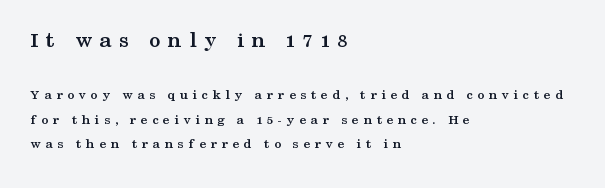
Every stem runs plumb, perpendicular to the baseline. Substantial extra tracking has been applied to these lines. Its strokes are broad and dark, the hallmark of bold type. Anything drawn beneath the words? Only blank space.
